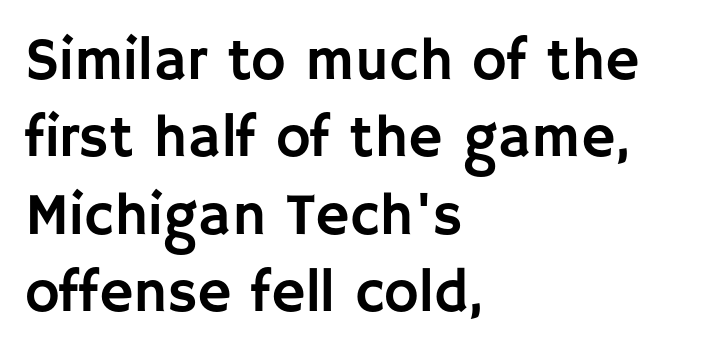
Q: Is the text italic (slanted)? A: No, it is upright.
Q: Is the typeface a serif or a sans-serif typeface? A: Sans-serif.
Q: Is the text underlined? A: No.
Q: How is the paragraph aligned? A: Left-aligned.
Q: Is the spacing between letters normal or unusually wide? A: Normal.
Q: Is the spacing between lines tight, normal or loose? A: Normal.
Q: Width (condensed, normal, or wide)? A: Normal.
Q: Stroke contrast? A: Low.
Q: x-height? A: Large.
Q: Monospaced? A: No.
